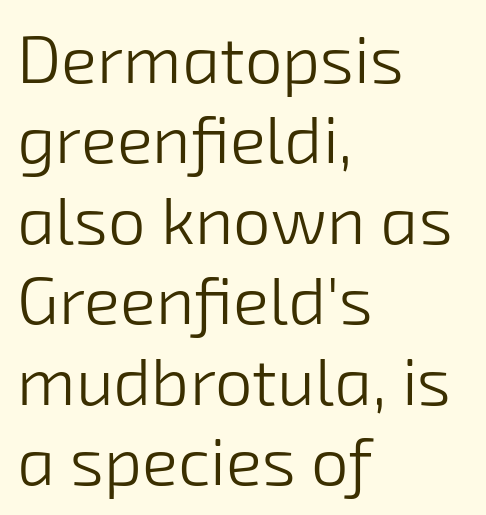
The typesetting does not lean heavy: it is not bold. The glyphs are unaccompanied by any horizontal stroke below them. Looks like regular typesetting: each glyph gets only the width it needs. The setting favours the left margin, as ordinary paragraphs usually do. The typeface chosen for these lines omits serifs.
